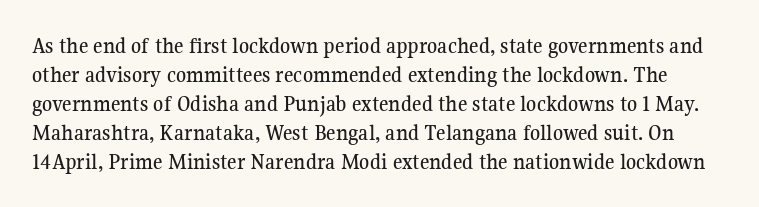
Designer's note — italics off, roman on. Only glyphs here, with clear space below each row. These lines sit exactly where default settings would place them. Caption: standard tracking, unaltered.
